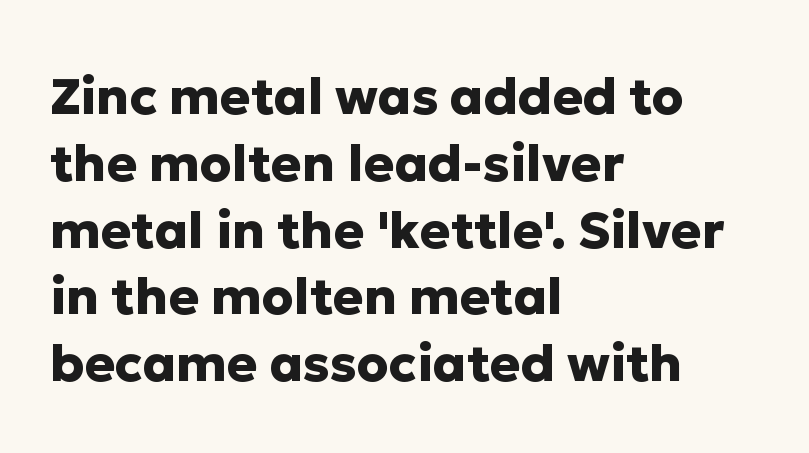
The image shows 51 px heavy sans-serif type, upright; set left-aligned, normal line spacing (1.31x), normal letter spacing, not underlined; low stroke contrast and a medium x-height.
